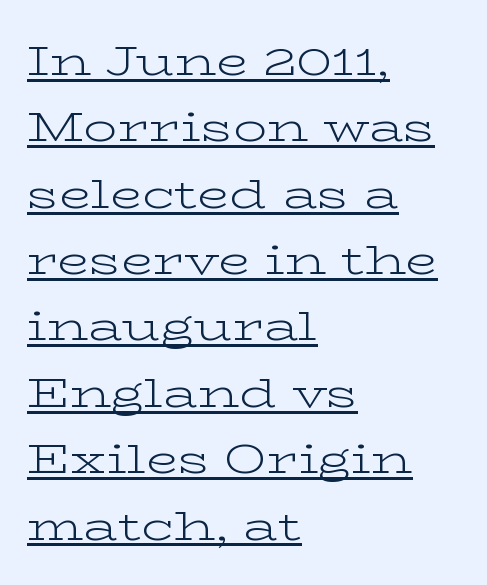
{"serif": "yes", "italic": "no", "bold": "no", "weight": "light", "width": "wide", "stroke_contrast": "low", "x_height": "medium", "monospaced": "no", "underline": "yes", "align": "left", "line_spacing": "normal", "line_spacing_ratio": 1.58, "letter_spacing": "normal", "letter_spacing_em": 0.0, "glyph_px": 42}
